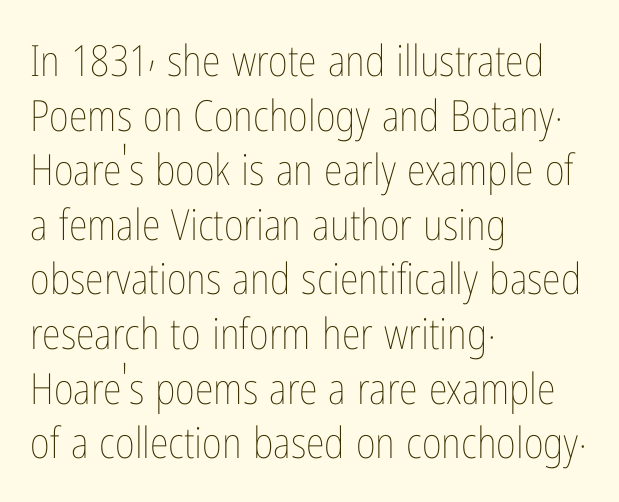
Q: Is the text bold? A: No.
Q: Is the text italic (slanted)? A: No, it is upright.
Q: Is the text underlined? A: No.
Q: How is the paragraph aligned? A: Left-aligned.
Q: Is the spacing between letters normal or unusually wide? A: Normal.
Q: Is the spacing between lines tight, normal or loose? A: Normal.
Q: Width (condensed, normal, or wide)? A: Condensed.
Q: Stroke contrast? A: Low.
Q: x-height? A: Medium.
Q: Monospaced? A: No.
